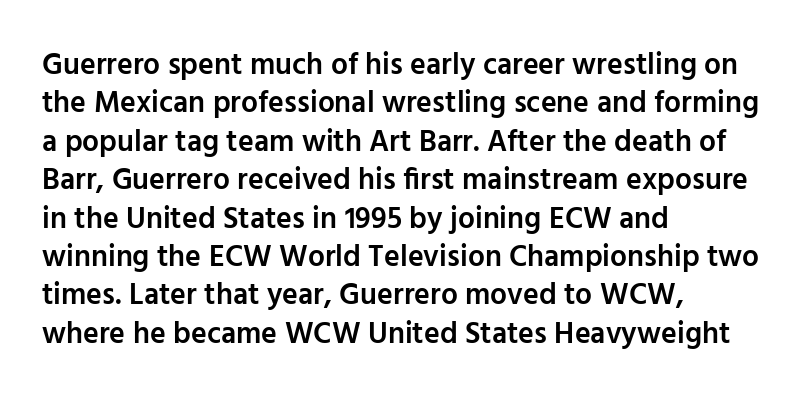
Layout note: lines flush left. Posture: straight, roman, zero tilt. Notice how descenders clear the ascenders below comfortably — that's standard leading. Regarding serifs, this sample does without them.
